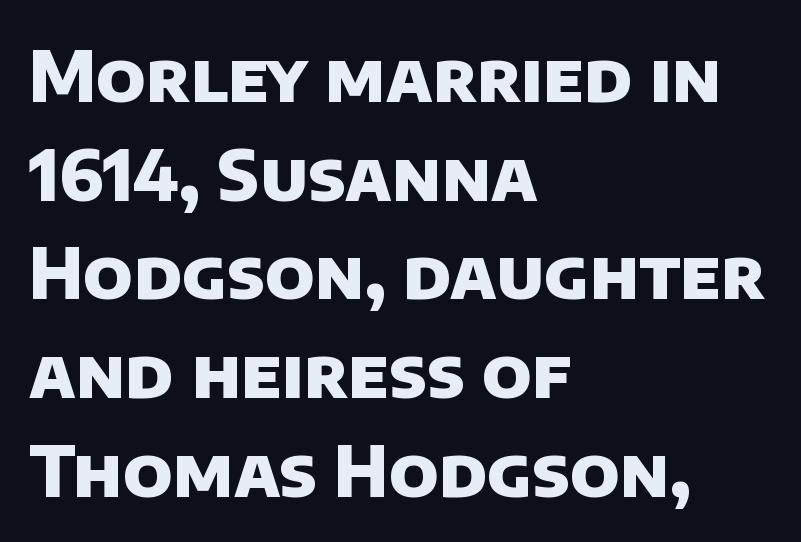
{"serif": "no", "bold": "yes", "weight": "heavy", "width": "normal", "stroke_contrast": "low", "x_height": "large", "monospaced": "no", "underline": "no", "align": "left", "line_spacing": "normal", "line_spacing_ratio": 1.41, "letter_spacing": "normal", "letter_spacing_em": 0.0, "glyph_px": 70}
